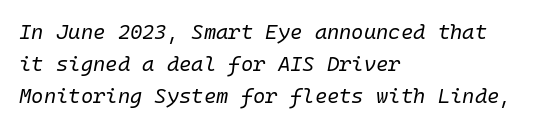
Q: Is the text bold? A: No.
Q: Is the text italic (slanted)? A: Yes, it leans right by about 10 degrees.
Q: Is the text underlined? A: No.
Q: How is the paragraph aligned? A: Left-aligned.
Q: Is the spacing between letters normal or unusually wide? A: Normal.
Q: Is the spacing between lines tight, normal or loose? A: Normal.
